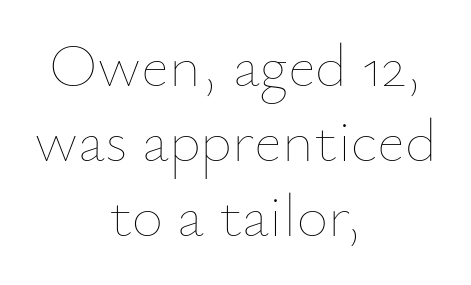
The image shows 61 px thin type, upright; set centered, line spacing 1.23x, normal letter spacing, not underlined; low stroke contrast and a small x-height.
